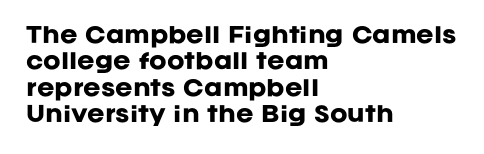
Q: Is the text bold? A: Yes.
Q: Is the text italic (slanted)? A: No, it is upright.
Q: Is the text underlined? A: No.
Q: How is the paragraph aligned? A: Left-aligned.
Q: Is the spacing between letters normal or unusually wide? A: Normal.
Q: Is the spacing between lines tight, normal or loose? A: Normal.
